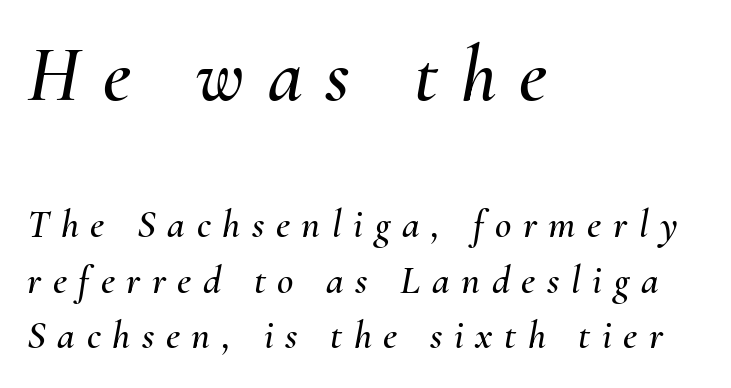
{"italic": "yes", "lean": "right", "slant_degrees": 10, "width": "normal", "stroke_contrast": "medium", "x_height": "small", "monospaced": "no", "underline": "no", "align": "left", "line_spacing": "normal", "line_spacing_ratio": 1.39, "letter_spacing": "wide", "letter_spacing_em": 0.29, "larger_block": "first", "size_ratio": 1.98, "glyph_px": 79}
